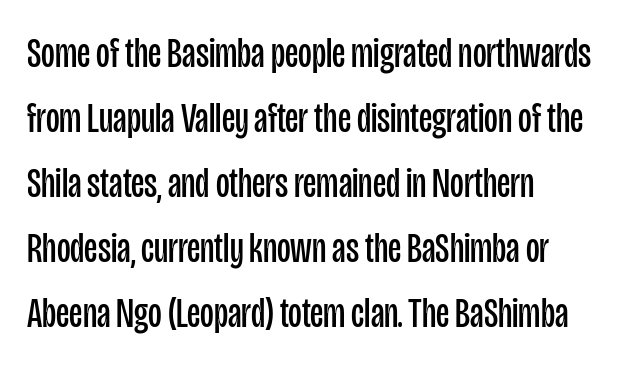
{"serif": "no", "italic": "no", "bold": "no", "weight": "regular", "width": "condensed", "stroke_contrast": "low", "x_height": "large", "monospaced": "no", "underline": "no", "align": "left", "line_spacing": "normal", "line_spacing_ratio": 1.55, "letter_spacing": "normal", "letter_spacing_em": 0.0, "glyph_px": 42}
